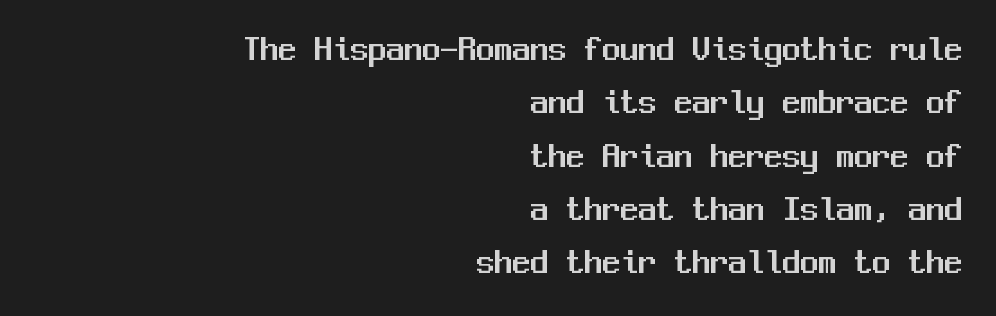
{"serif": "no", "italic": "no", "width": "normal", "stroke_contrast": "medium", "x_height": "medium", "monospaced": "yes", "underline": "no", "align": "right", "line_spacing": "normal", "line_spacing_ratio": 1.48, "letter_spacing": "normal", "letter_spacing_em": 0.0, "glyph_px": 36}
